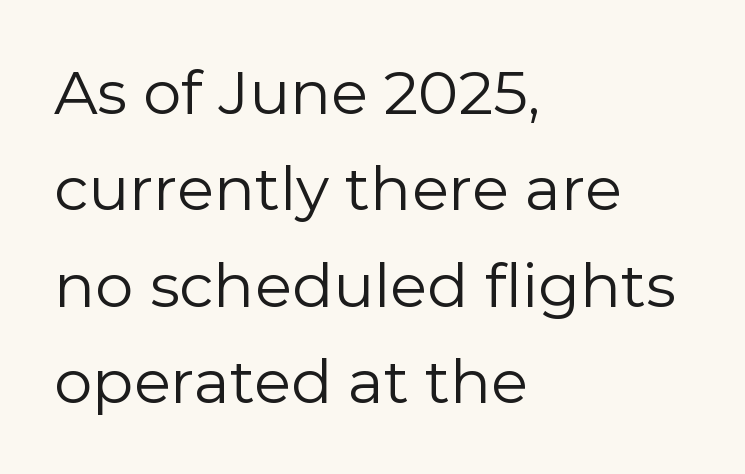
The image shows 61 px regular-weight sans-serif type, upright; set left-aligned, normal line spacing (1.58x), normal letter spacing, not underlined; a medium x-height.
